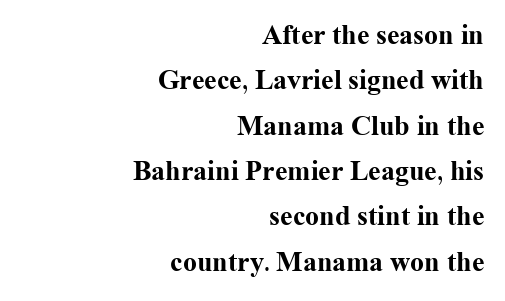
This rendering employs a face with finishing strokes, i.e., a serif. Tall strokes in this sample are plumb rather than angled. Think of a printed novel: that variable character pitch is what you see here. Reading down the column, the eye jumps a familiar distance to each next line. Does extra space separate the letters? No, they use regular spacing. The specimen omits any rule beneath the text block's lines.
